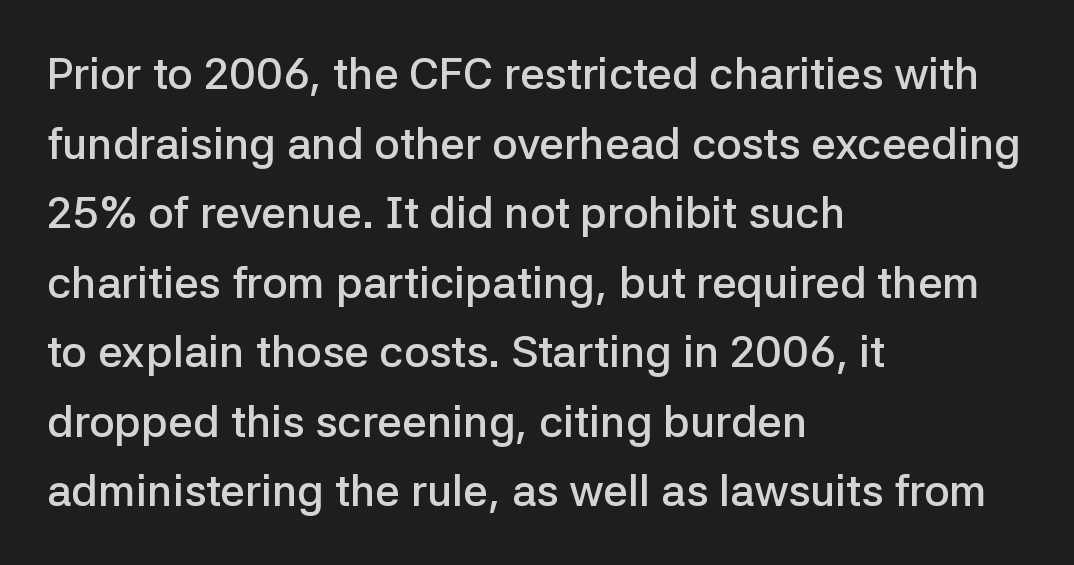
The image shows 44 px semibold sans-serif type, upright; set left-aligned, normal line spacing (1.58x), normal letter spacing, not underlined; low stroke contrast and a medium x-height.
